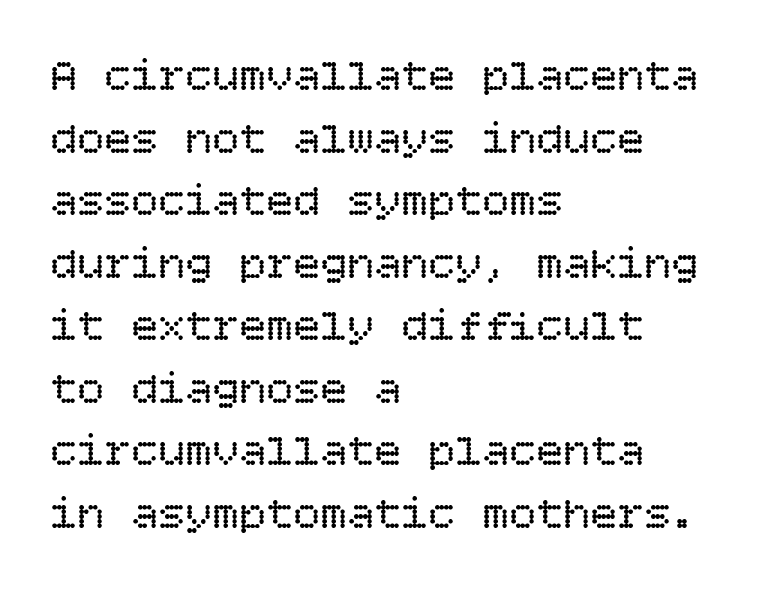
Quick note: interline space is typical. The passage is arranged the way most books set body copy — flush left. Is the stroke heavy? The answer is a plain regular-or-lighter. The letters stand straight up with perfectly vertical stems. Lines of text with bare space underneath.
